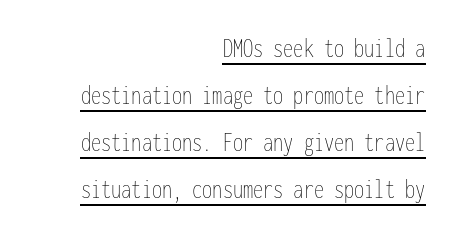
These characters rest on top of a visible drawn line. Unbolded letterforms with no extra heft. No italicization has been applied; the sample stays upright. The ragged edge is on the left, which tells us the setting is flush right.
